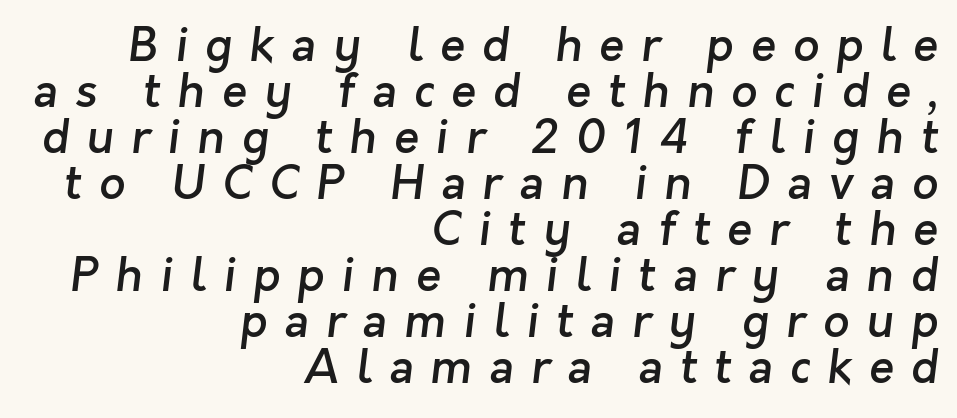
Here the glyphs are tracked loosely, breaking word shapes into spaced letters. Rows of type sit shoulder to shoulder in the vertical direction. The type family on display is of the sans-serif kind. Underlining? Definitely not there.
